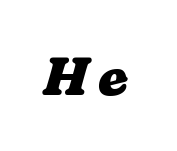
Emphasis by weight is at full strength: bold. Here the designer chose a conventional face with non-uniform glyph widths. Check the space under the baseline: it is left empty.
